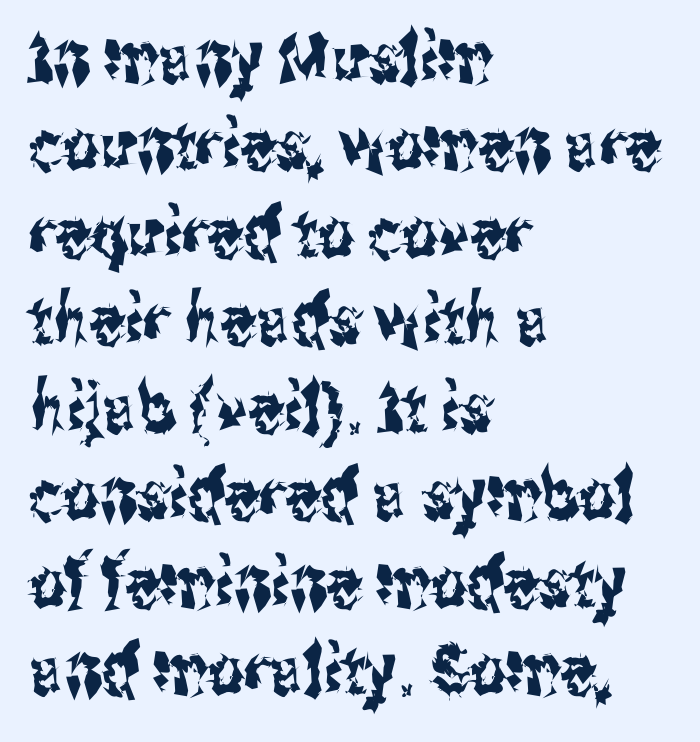
{"serif": "no", "italic": "no", "width": "condensed", "stroke_contrast": "medium", "x_height": "medium", "monospaced": "no", "underline": "no", "align": "left", "line_spacing": "normal", "line_spacing_ratio": 1.25, "letter_spacing": "normal", "letter_spacing_em": 0.0, "glyph_px": 70}
